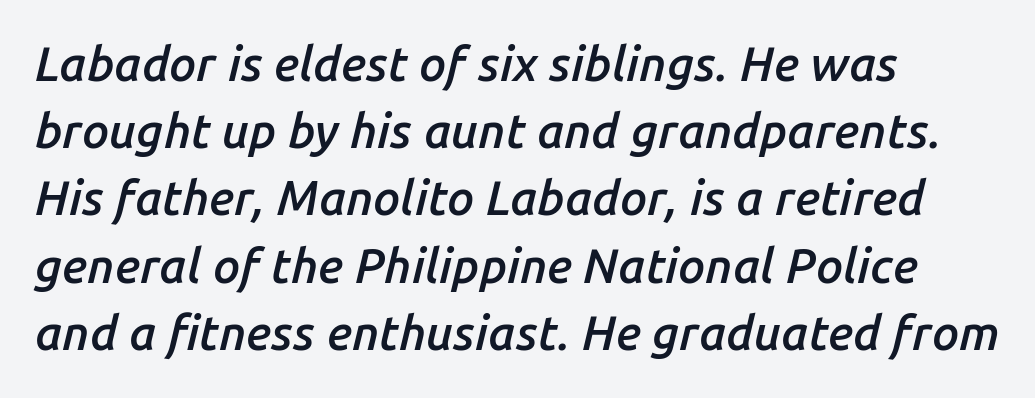
{"italic": "yes", "lean": "right", "slant_degrees": 14, "bold": "semi", "weight": "semibold", "width": "normal", "stroke_contrast": "low", "x_height": "medium", "monospaced": "no", "underline": "no", "align": "left", "line_spacing": "normal", "line_spacing_ratio": 1.4, "letter_spacing": "normal", "letter_spacing_em": 0.0, "glyph_px": 48}
